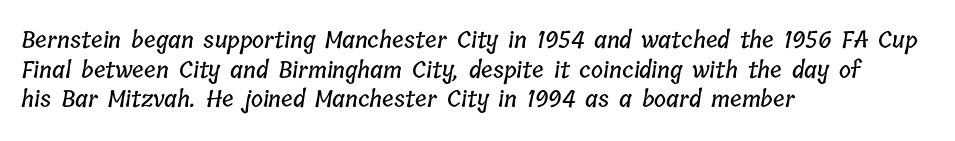
{"underline": "no", "align": "left", "line_spacing": "normal", "line_spacing_ratio": 1.29, "letter_spacing": "normal", "letter_spacing_em": 0.0, "glyph_px": 23}
